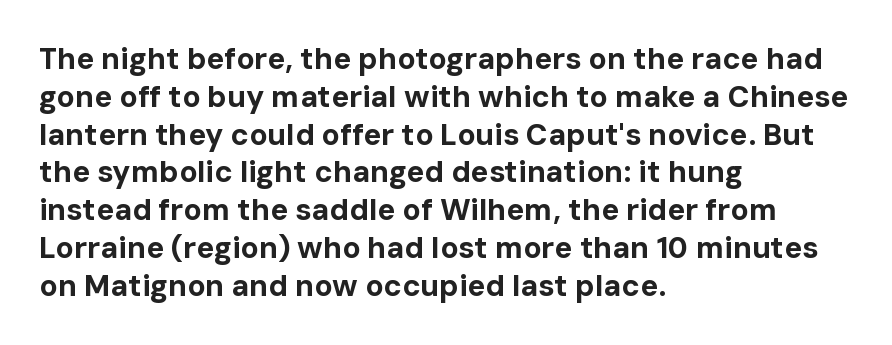
{"serif": "no", "italic": "no", "bold": "yes", "weight": "bold", "width": "normal", "stroke_contrast": "low", "x_height": "medium", "monospaced": "no", "underline": "no", "align": "left", "line_spacing": "normal", "line_spacing_ratio": 1.26, "letter_spacing": "normal", "letter_spacing_em": 0.0, "glyph_px": 30}
